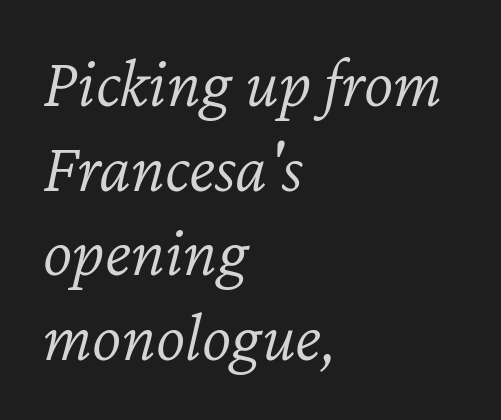
{"italic": "yes", "lean": "right", "slant_degrees": 12, "bold": "no", "weight": "light", "width": "normal", "stroke_contrast": "low", "x_height": "medium", "monospaced": "no", "underline": "no", "align": "left", "line_spacing_ratio": 1.21, "letter_spacing": "normal", "letter_spacing_em": 0.0, "glyph_px": 70}
